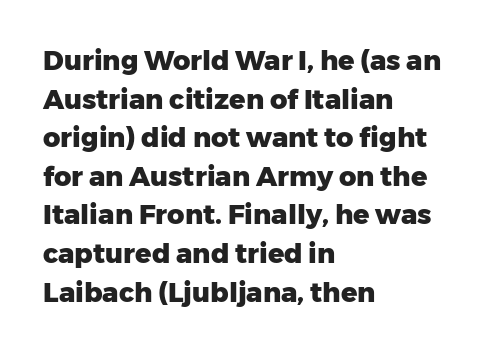
The image shows 27 px bold type, upright; set left-aligned, normal line spacing (1.43x), normal letter spacing, not underlined.
